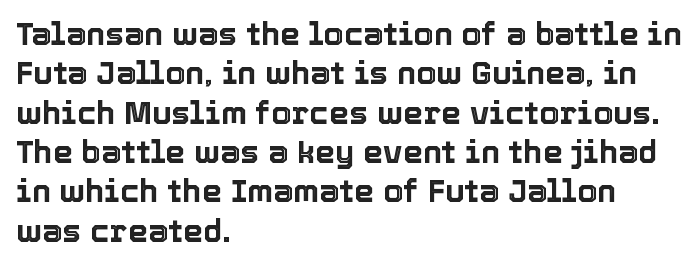
Students, note that the glyphs here touch the page at normal intervals. The letters advance in unequal steps, a hallmark of proportional type. Every character sits straight up, as roman type does. The setting favours the left margin, as ordinary paragraphs usually do. Clear beneath every line of the passage.
